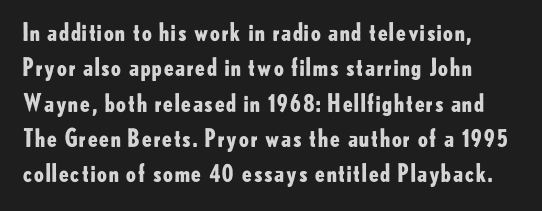
Q: Is the text bold? A: Yes.
Q: Is the text italic (slanted)? A: No, it is upright.
Q: Is the text underlined? A: No.
Q: Is the spacing between letters normal or unusually wide? A: Normal.
Q: Is the spacing between lines tight, normal or loose? A: Normal.
